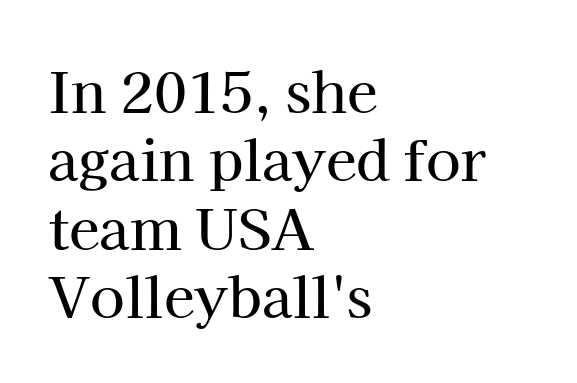
The image shows 56 px serif type, upright; set left-aligned, line spacing 1.22x, normal letter spacing, not underlined; high stroke contrast and a medium x-height.
